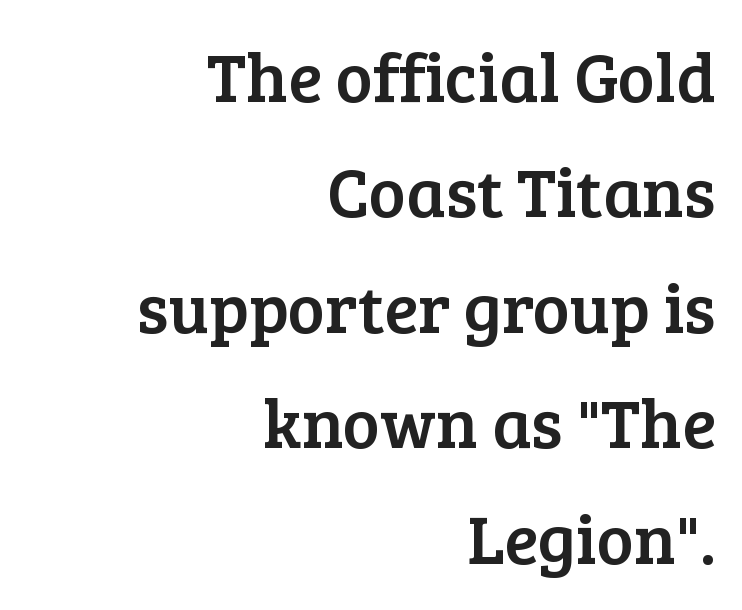
Italic: no, the glyphs are upright roman. Reading down the block, your eye finds every line finishing at a fixed right position. Only glyphs here, with clear space below each row. Is this a sans? No — the strokes have serifs. Tracking here is standard; glyphs follow each other at the usual distance.
